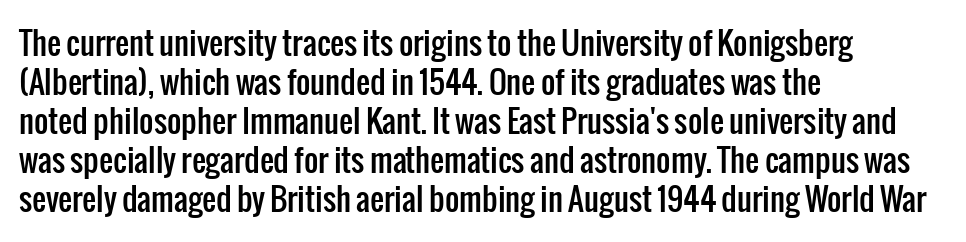
Q: Is the text italic (slanted)? A: No, it is upright.
Q: Is the typeface a serif or a sans-serif typeface? A: Sans-serif.
Q: Is the text underlined? A: No.
Q: How is the paragraph aligned? A: Left-aligned.
Q: Is the spacing between letters normal or unusually wide? A: Normal.
Q: Is the spacing between lines tight, normal or loose? A: Normal.
Q: Width (condensed, normal, or wide)? A: Condensed.
Q: Stroke contrast? A: Low.
Q: x-height? A: Medium.
Q: Monospaced? A: No.
